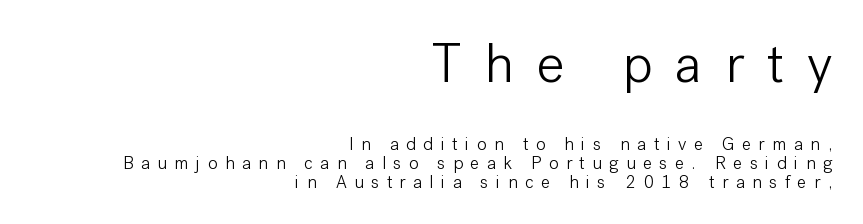
{"serif": "no", "italic": "no", "bold": "no", "weight": "light", "width": "normal", "stroke_contrast": "low", "x_height": "medium", "monospaced": "no", "underline": "no", "align": "right", "line_spacing": "tight", "line_spacing_ratio": 1.05, "letter_spacing": "wide", "letter_spacing_em": 0.41, "larger_block": "first", "size_ratio": 3.06, "glyph_px": 55}
